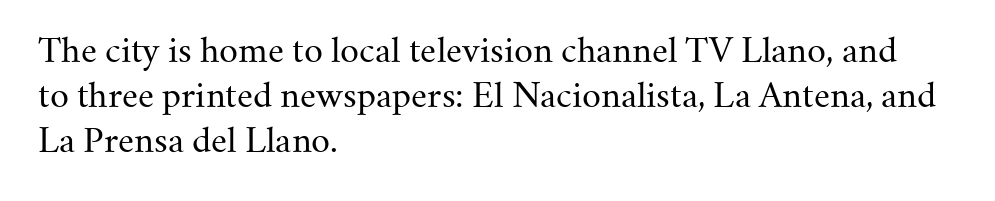
Q: Is the text bold? A: No.
Q: Is the text italic (slanted)? A: No, it is upright.
Q: Is the typeface a serif or a sans-serif typeface? A: Serif.
Q: Is the text underlined? A: No.
Q: How is the paragraph aligned? A: Left-aligned.
Q: Is the spacing between letters normal or unusually wide? A: Normal.
Q: Is the spacing between lines tight, normal or loose? A: Normal.
Q: Width (condensed, normal, or wide)? A: Normal.
Q: Stroke contrast? A: Medium.
Q: x-height? A: Small.
Q: Monospaced? A: No.
